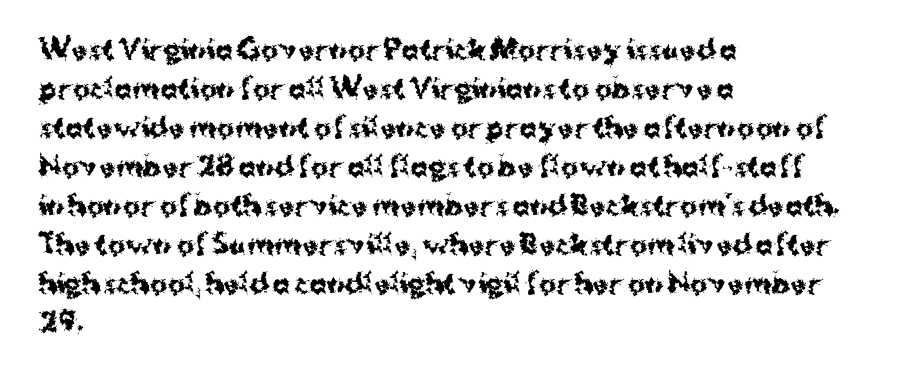
The image shows 26 px bold type, upright; set left-aligned, normal line spacing (1.5x), normal letter spacing, not underlined.
